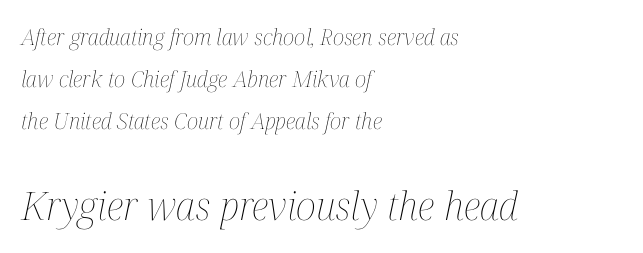
Lines of text with bare space underneath. The lines in this sample share a left origin and differ only in where they stop. Block two is the big one; block one sits smaller above it. On a weight scale, this lands at 450 or below.
